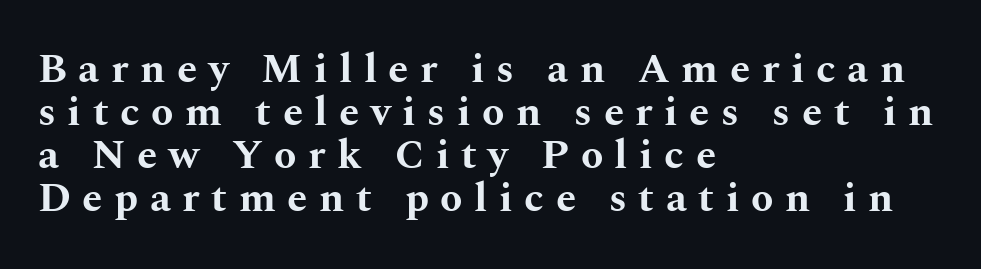
Q: Is the text bold? A: Yes.
Q: Is the text italic (slanted)? A: No, it is upright.
Q: Is the typeface a serif or a sans-serif typeface? A: Serif.
Q: Is the text underlined? A: No.
Q: How is the paragraph aligned? A: Left-aligned.
Q: Is the spacing between letters normal or unusually wide? A: Unusually wide.
Q: Is the spacing between lines tight, normal or loose? A: Tight.
Q: Width (condensed, normal, or wide)? A: Wide.
Q: Stroke contrast? A: Medium.
Q: x-height? A: Medium.
Q: Monospaced? A: No.
